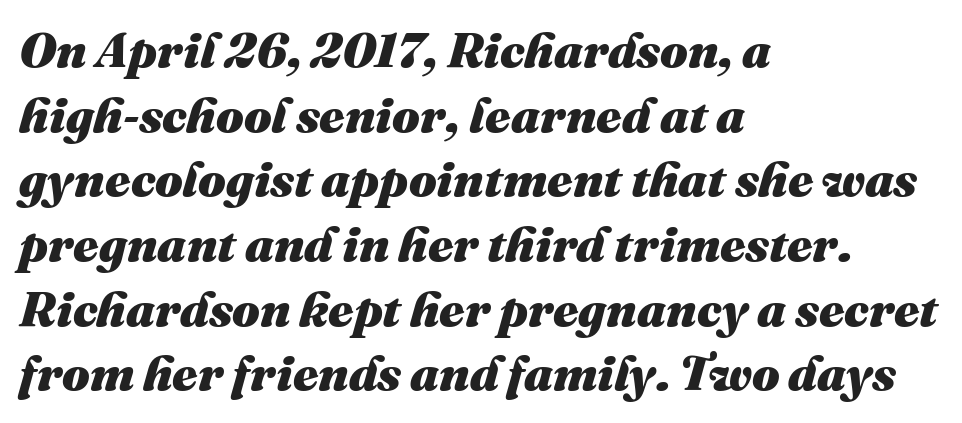
The letters are slanted; this is an italic face. How are the letters spaced? Ordinarily, with no added tracking. Is the type bold? Yes — the strokes are clearly thick and heavy. Notice how descenders clear the ascenders below comfortably — that's standard leading. Note the varied advance widths — an 'i' is clearly narrower than an 'm'.
